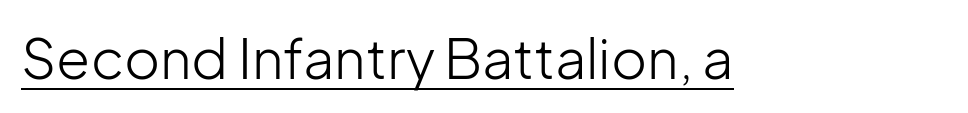
Q: Is the text bold? A: No.
Q: Is the text italic (slanted)? A: No, it is upright.
Q: Is the typeface a serif or a sans-serif typeface? A: Sans-serif.
Q: Is the text underlined? A: Yes.
Q: Is the spacing between letters normal or unusually wide? A: Normal.
Q: Width (condensed, normal, or wide)? A: Normal.
Q: Stroke contrast? A: Low.
Q: x-height? A: Medium.
Q: Monospaced? A: No.
